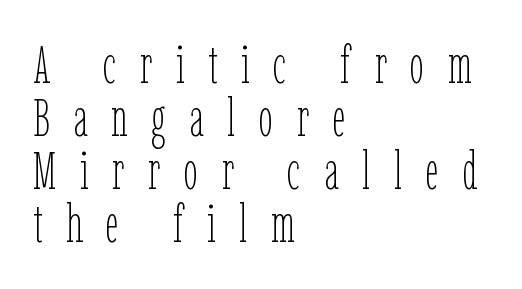
Q: Is the text bold? A: No.
Q: Is the text italic (slanted)? A: No, it is upright.
Q: Is the text underlined? A: No.
Q: How is the paragraph aligned? A: Left-aligned.
Q: Is the spacing between letters normal or unusually wide? A: Unusually wide.
Q: Is the spacing between lines tight, normal or loose? A: Tight.
Q: Width (condensed, normal, or wide)? A: Condensed.
Q: Stroke contrast? A: Low.
Q: x-height? A: Medium.
Q: Monospaced? A: No.
